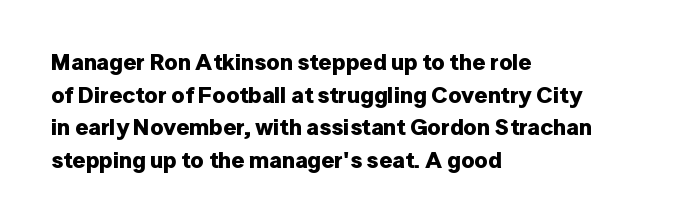
{"italic": "no", "bold": "yes", "underline": "no", "align": "left", "line_spacing": "normal", "line_spacing_ratio": 1.42, "letter_spacing": "normal", "letter_spacing_em": 0.0, "glyph_px": 23}
